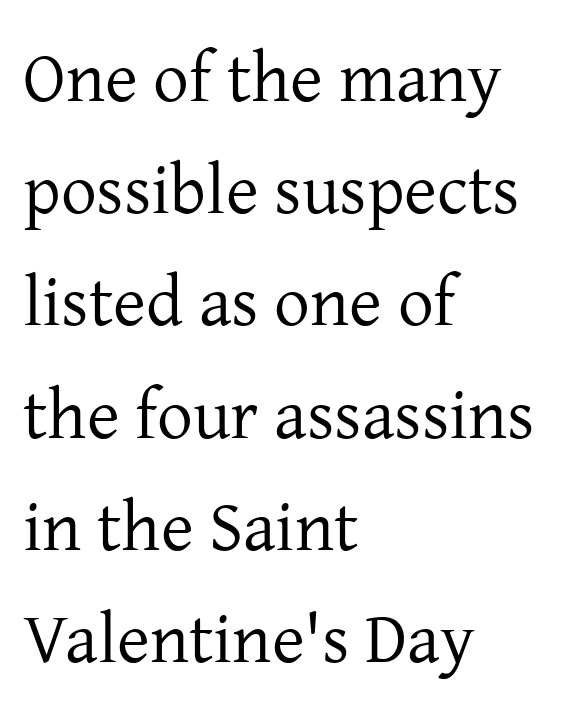
Nobody drew a line under any word here. The font family rendered here belongs to the serif group. The letters advance in unequal steps, a hallmark of proportional type. Designer's note — italics off, roman on.
